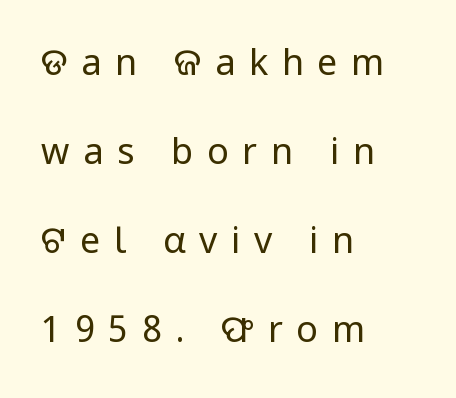
{"serif": "no", "italic": "no", "bold": "no", "weight": "regular", "width": "normal", "stroke_contrast": "low", "x_height": "medium", "monospaced": "no", "underline": "no", "align": "left", "line_spacing": "loose", "line_spacing_ratio": 2.47, "letter_spacing": "wide", "letter_spacing_em": 0.38, "glyph_px": 36}
